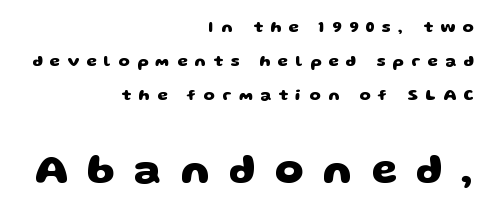
{"serif": "no", "bold": "yes", "weight": "heavy", "width": "wide", "stroke_contrast": "low", "x_height": "large", "monospaced": "no", "underline": "no", "align": "right", "line_spacing": "loose", "line_spacing_ratio": 2.11, "letter_spacing": "wide", "letter_spacing_em": 0.47, "larger_block": "second", "size_ratio": 2.56, "glyph_px": 41}
